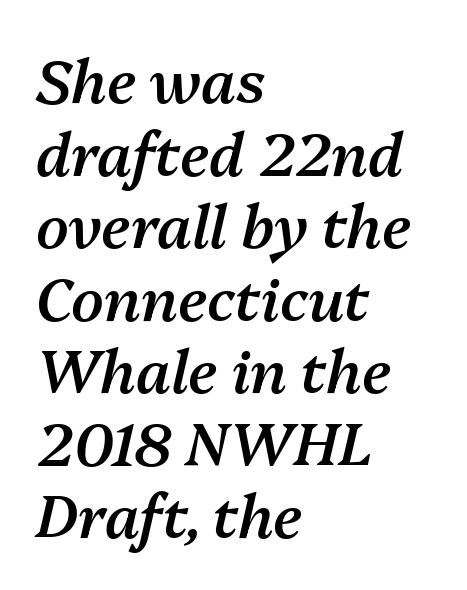
Line starts are locked; line ends wander. The face used here has a pronounced slope to its letters. Stroke thickness is moderately raised; the sample reads as semibold. The passage shown is typed in a proportional face where columns would drift. A typesetter would call this zero additional tracking.
